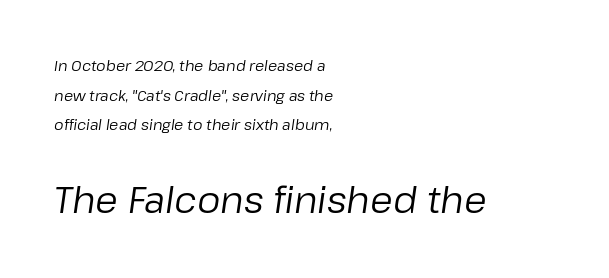
{"italic": "yes", "lean": "right", "slant_degrees": 8, "bold": "no", "weight": "regular", "width": "normal", "stroke_contrast": "low", "x_height": "medium", "monospaced": "no", "underline": "no", "align": "left", "line_spacing": "loose", "line_spacing_ratio": 1.98, "letter_spacing": "normal", "letter_spacing_em": 0.0, "larger_block": "second", "size_ratio": 2.47, "glyph_px": 37}
